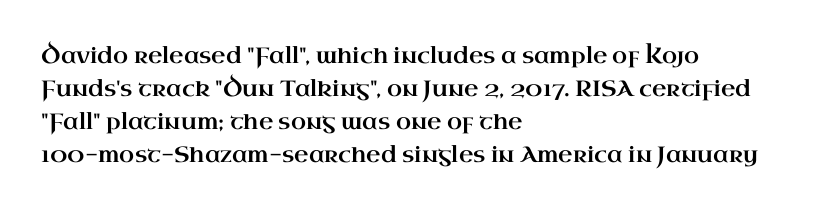
{"italic": "no", "underline": "no", "align": "left", "line_spacing": "normal", "line_spacing_ratio": 1.5, "letter_spacing": "normal", "letter_spacing_em": 0.0, "glyph_px": 22}
